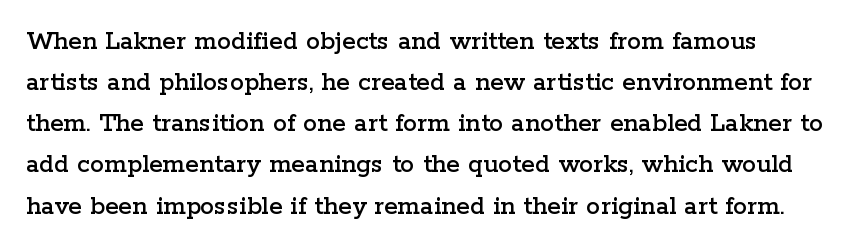
The image shows 28 px wide serif type, upright; set normal line spacing (1.47x), normal letter spacing, not underlined; low stroke contrast and a medium x-height.
